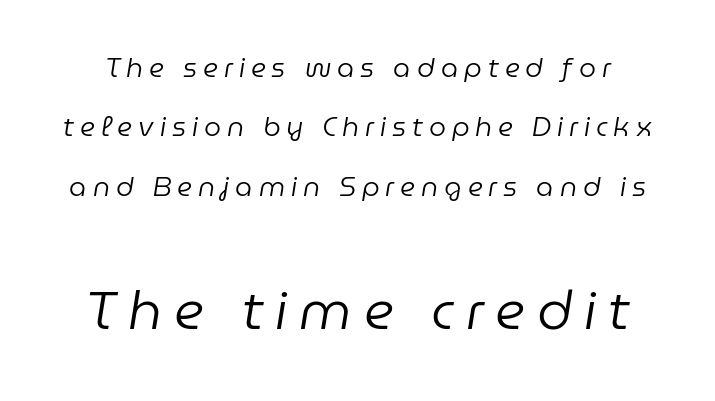
Looks like regular typesetting: each glyph gets only the width it needs. In terms of letterspacing, this is a distinctly airy, spread setting. The cut favours lightness, reaching ordinary text weight at its darkest. Reading down the column, the eye jumps a long way to each next line. The lettering tilts uniformly, giving the passage an italic look. Glance below the letters and you will spot only blank space.
